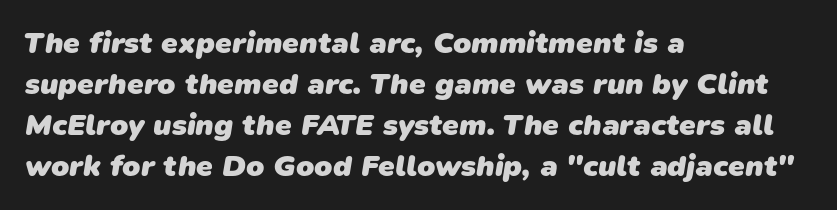
Q: Is the text bold? A: Yes.
Q: Is the typeface a serif or a sans-serif typeface? A: Sans-serif.
Q: Is the text underlined? A: No.
Q: How is the paragraph aligned? A: Left-aligned.
Q: Is the spacing between letters normal or unusually wide? A: Normal.
Q: Is the spacing between lines tight, normal or loose? A: Normal.
Q: Width (condensed, normal, or wide)? A: Normal.
Q: Stroke contrast? A: Low.
Q: x-height? A: Medium.
Q: Monospaced? A: No.
